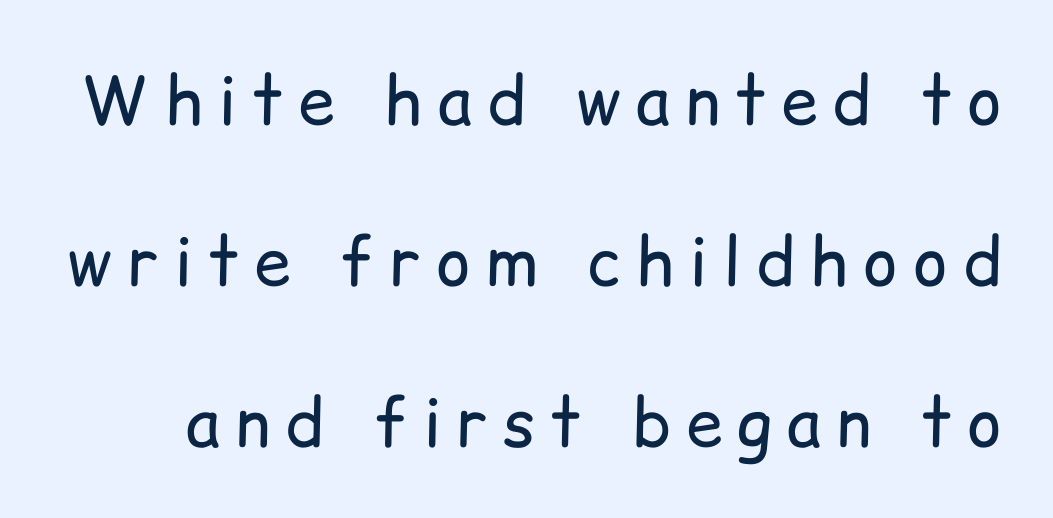
{"serif": "no", "italic": "no", "bold": "no", "weight": "regular", "width": "normal", "stroke_contrast": "low", "x_height": "medium", "monospaced": "no", "underline": "no", "line_spacing": "loose", "line_spacing_ratio": 2.44, "letter_spacing": "wide", "letter_spacing_em": 0.23, "glyph_px": 66}
